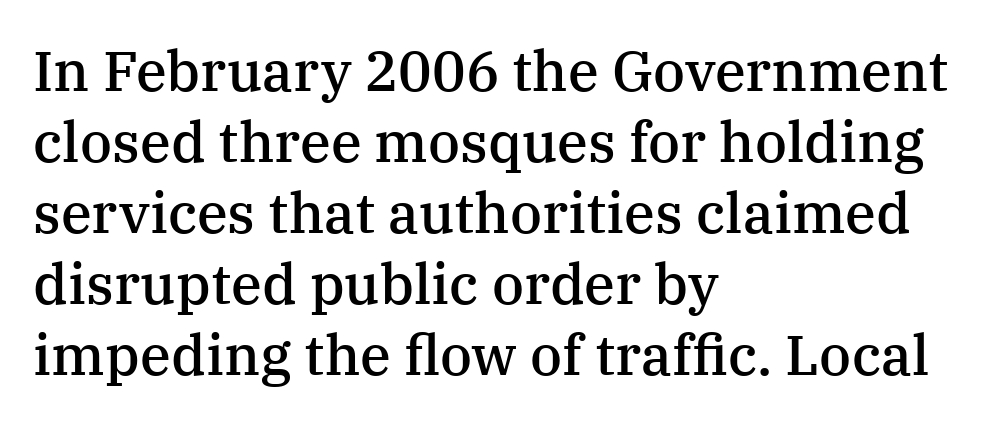
The image shows 56 px semibold serif type, upright; set left-aligned, normal line spacing (1.27x), normal letter spacing, not underlined; medium stroke contrast and a medium x-height.
